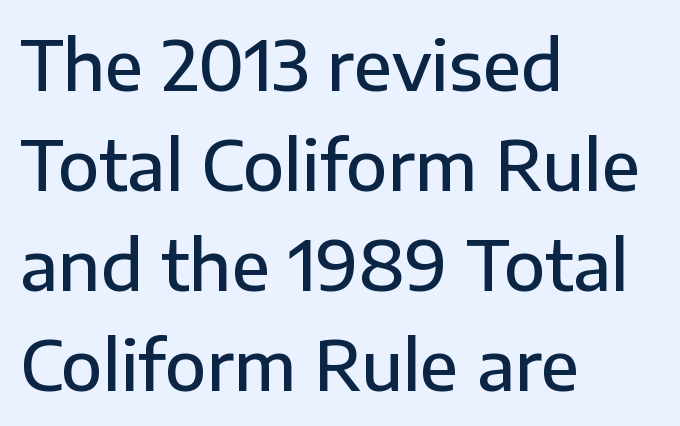
{"serif": "no", "italic": "no", "bold": "semi", "weight": "semibold", "width": "normal", "stroke_contrast": "low", "x_height": "medium", "monospaced": "no", "underline": "no", "align": "left", "line_spacing": "normal", "line_spacing_ratio": 1.47, "letter_spacing": "normal", "letter_spacing_em": 0.0, "glyph_px": 68}
